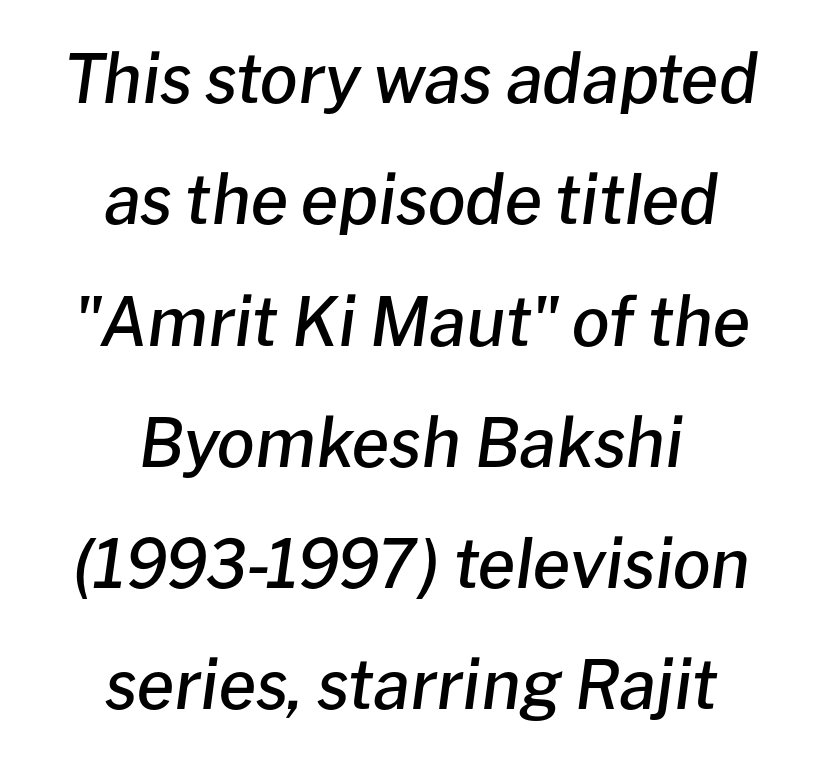
Q: Is the text bold? A: Semi-bold.
Q: Is the text italic (slanted)? A: Yes, it leans right by about 8 degrees.
Q: Is the text underlined? A: No.
Q: How is the paragraph aligned? A: Centered.
Q: Is the spacing between letters normal or unusually wide? A: Normal.
Q: Width (condensed, normal, or wide)? A: Normal.
Q: Stroke contrast? A: Low.
Q: x-height? A: Medium.
Q: Monospaced? A: No.
